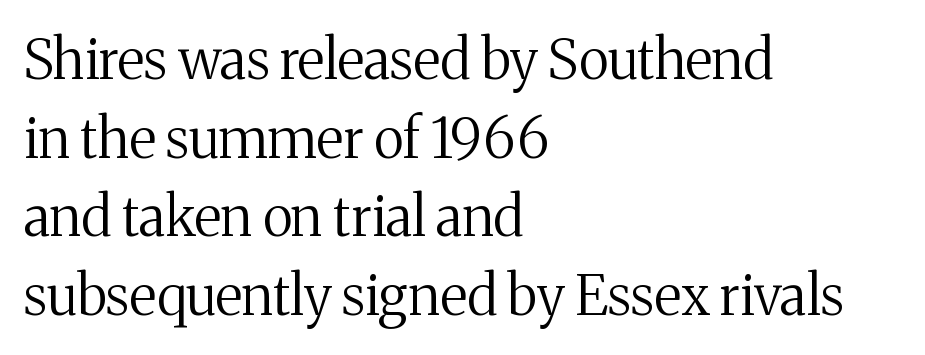
{"serif": "yes", "italic": "no", "bold": "no", "weight": "regular", "width": "normal", "stroke_contrast": "medium", "x_height": "medium", "monospaced": "no", "underline": "no", "align": "left", "line_spacing": "normal", "line_spacing_ratio": 1.43, "letter_spacing": "normal", "letter_spacing_em": 0.0, "glyph_px": 55}
